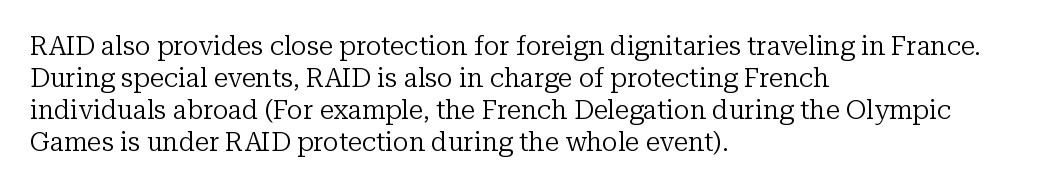
The image shows 26 px text type, upright; set left-aligned, line spacing 1.23x, normal letter spacing, not underlined.
